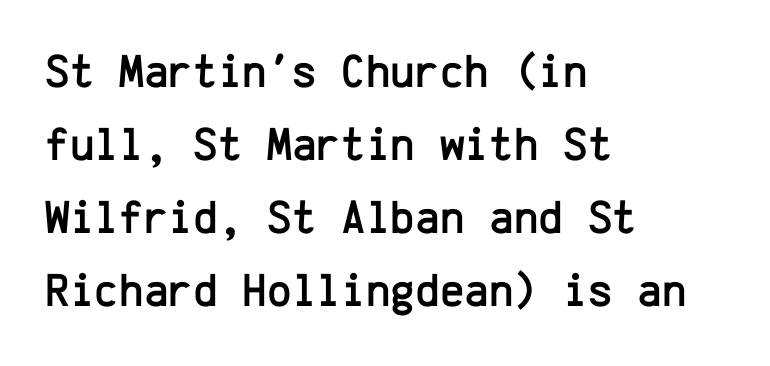
The image shows 47 px sans-serif type, upright, monospaced; set left-aligned, normal line spacing (1.55x), normal letter spacing, not underlined; low stroke contrast and a medium x-height.
